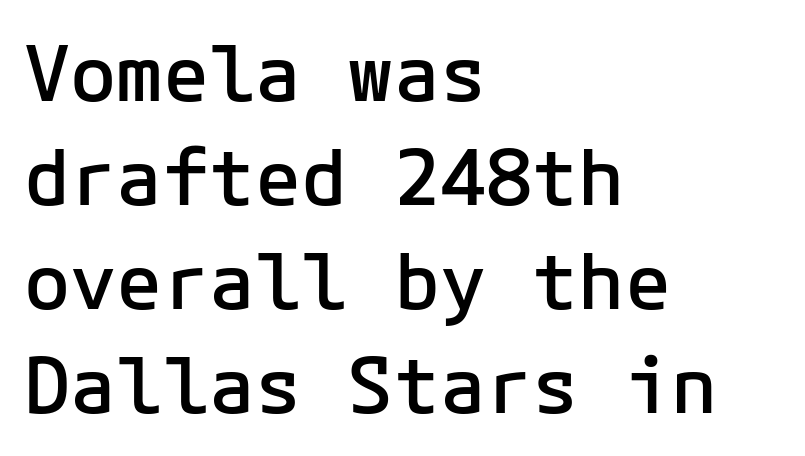
Q: Is the text bold? A: Semi-bold.
Q: Is the text italic (slanted)? A: No, it is upright.
Q: Is the typeface a serif or a sans-serif typeface? A: Sans-serif.
Q: Is the text underlined? A: No.
Q: How is the paragraph aligned? A: Left-aligned.
Q: Is the spacing between letters normal or unusually wide? A: Normal.
Q: Is the spacing between lines tight, normal or loose? A: Normal.
Q: Width (condensed, normal, or wide)? A: Normal.
Q: Stroke contrast? A: Low.
Q: x-height? A: Medium.
